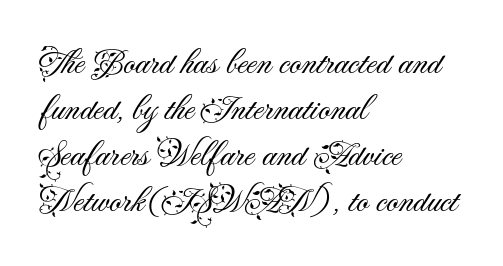
Q: Is the text bold? A: No.
Q: Is the text italic (slanted)? A: Yes.
Q: Is the typeface a serif or a sans-serif typeface? A: Sans-serif.
Q: Is the text underlined? A: No.
Q: How is the paragraph aligned? A: Left-aligned.
Q: Is the spacing between letters normal or unusually wide? A: Normal.
Q: Width (condensed, normal, or wide)? A: Normal.
Q: Stroke contrast? A: Medium.
Q: x-height? A: Small.
Q: Monospaced? A: No.
